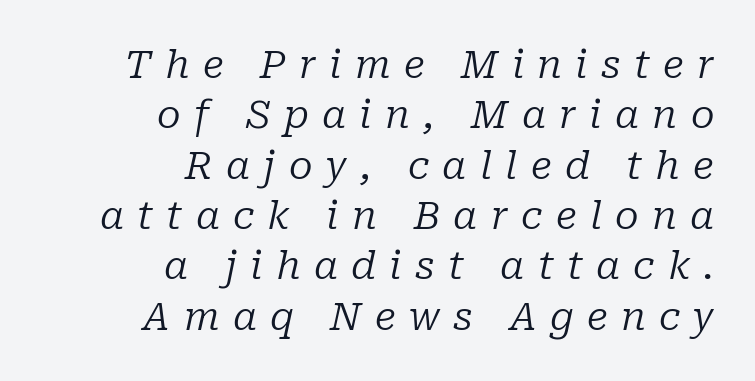
Observe the serifs anchoring each vertical stroke in this sample. The strokes are not fattened; the text isn't bold. A bare baseline throughout the passage. Does the copy run flush right? Yes — the right margin is perfectly even.
